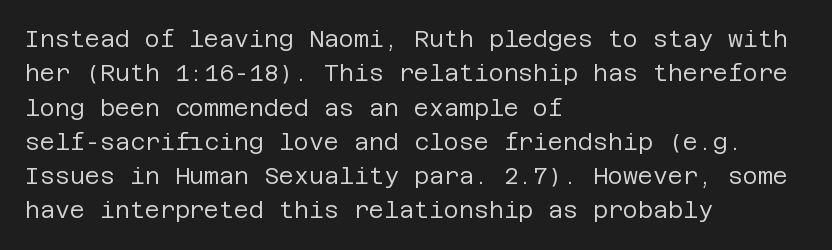
Q: Is the text bold? A: No.
Q: Is the text italic (slanted)? A: No, it is upright.
Q: Is the text underlined? A: No.
Q: How is the paragraph aligned? A: Left-aligned.
Q: Is the spacing between letters normal or unusually wide? A: Normal.
Q: Is the spacing between lines tight, normal or loose? A: Normal.
